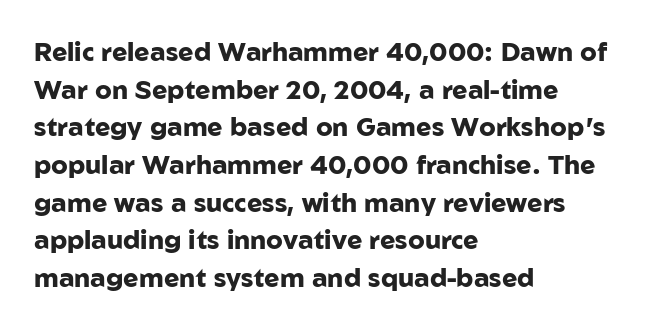
{"italic": "no", "bold": "yes", "underline": "no", "align": "left", "line_spacing": "normal", "line_spacing_ratio": 1.45, "letter_spacing": "normal", "letter_spacing_em": 0.0, "glyph_px": 26}
